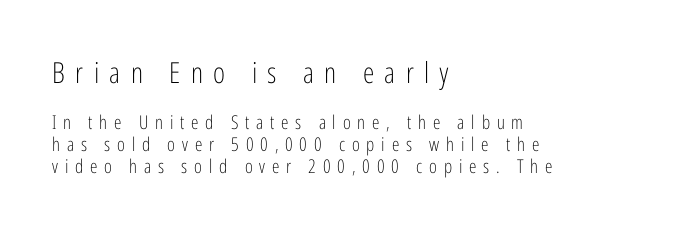
Large over small — that's the arrangement of the two blocks here. The rendering shows plain stroke endings on the letterforms — a sans-serif design. The weight would be labelled regular, book, light, or lighter still. Between one letter and the next there's a generous, obvious gap. This sample has the flowing, uneven cadence of proportional lettering.
